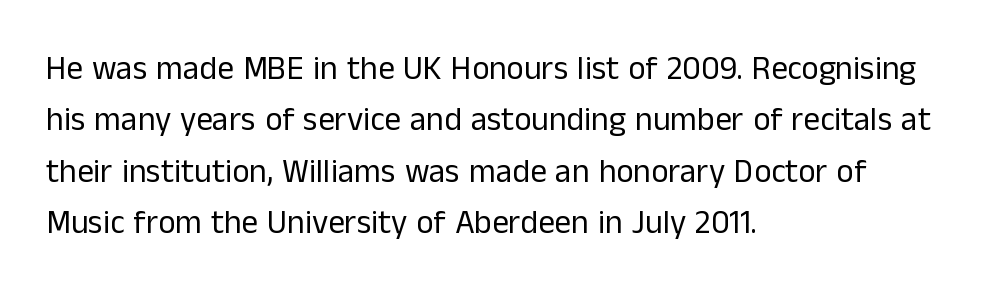
Q: Is the text bold? A: No.
Q: Is the text italic (slanted)? A: No, it is upright.
Q: Is the typeface a serif or a sans-serif typeface? A: Sans-serif.
Q: Is the text underlined? A: No.
Q: How is the paragraph aligned? A: Left-aligned.
Q: Is the spacing between letters normal or unusually wide? A: Normal.
Q: Is the spacing between lines tight, normal or loose? A: Normal.
Q: Width (condensed, normal, or wide)? A: Normal.
Q: Stroke contrast? A: Low.
Q: x-height? A: Medium.
Q: Monospaced? A: No.
